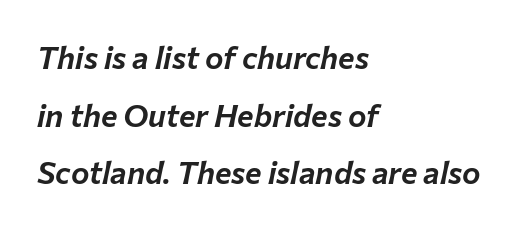
Decoration check: the copy has no underline. Think of a printed novel: that variable character pitch is what you see here. If you drew a ruler down the left edge, every line would touch it. This rendering leaves character spacing at its baseline value. The face used here has a pronounced slope to its letters.
